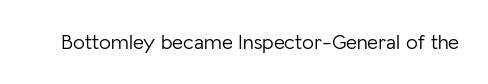
{"italic": "no", "bold": "no", "underline": "no", "letter_spacing": "normal", "letter_spacing_em": 0.0, "glyph_px": 21}
